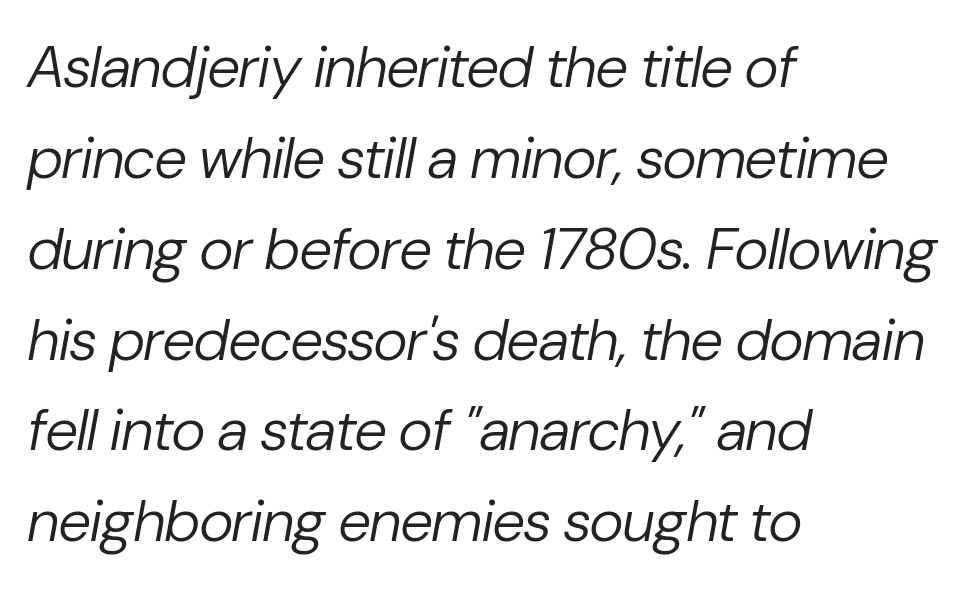
The image shows 59 px regular-weight type, italic (leaning right); set left-aligned, normal line spacing (1.54x), normal letter spacing, not underlined; low stroke contrast and a medium x-height.
